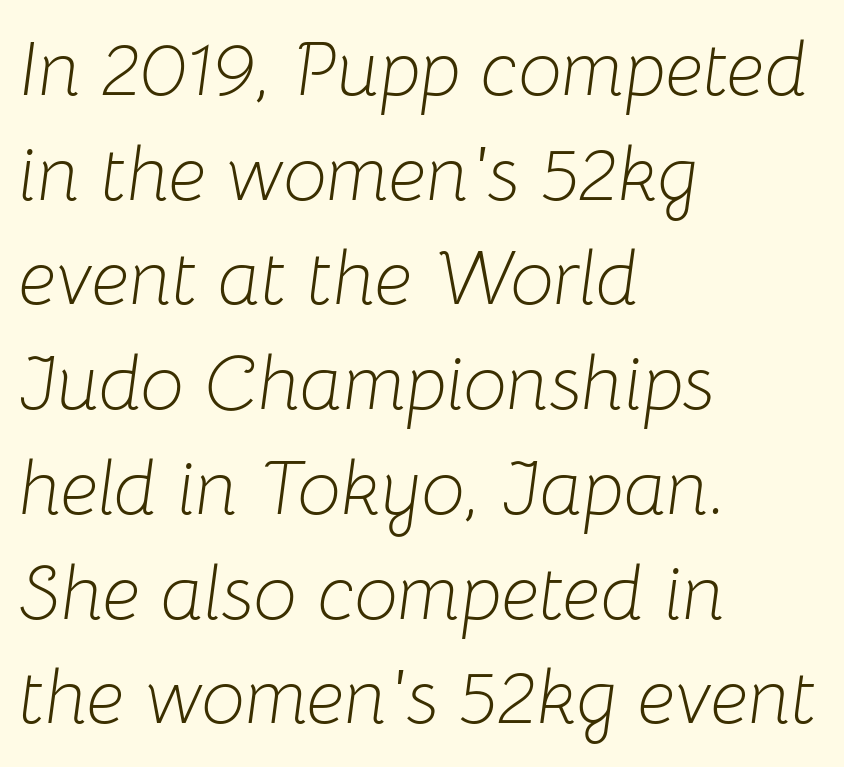
Q: Is the text bold? A: No.
Q: Is the text italic (slanted)? A: Yes, it leans right by about 8 degrees.
Q: Is the text underlined? A: No.
Q: How is the paragraph aligned? A: Left-aligned.
Q: Is the spacing between letters normal or unusually wide? A: Normal.
Q: Is the spacing between lines tight, normal or loose? A: Normal.
Q: Width (condensed, normal, or wide)? A: Normal.
Q: Stroke contrast? A: Low.
Q: x-height? A: Medium.
Q: Monospaced? A: No.
